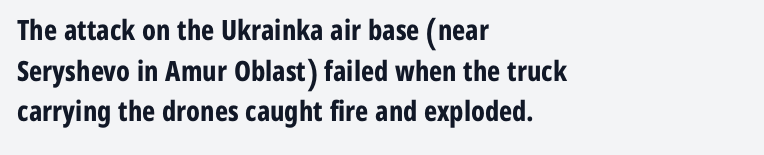
Every character sits straight up, as roman type does. Nope, no serifs anywhere on these letters. Looks like regular typesetting: each glyph gets only the width it needs. Leading matches the norm, producing a regular column.
